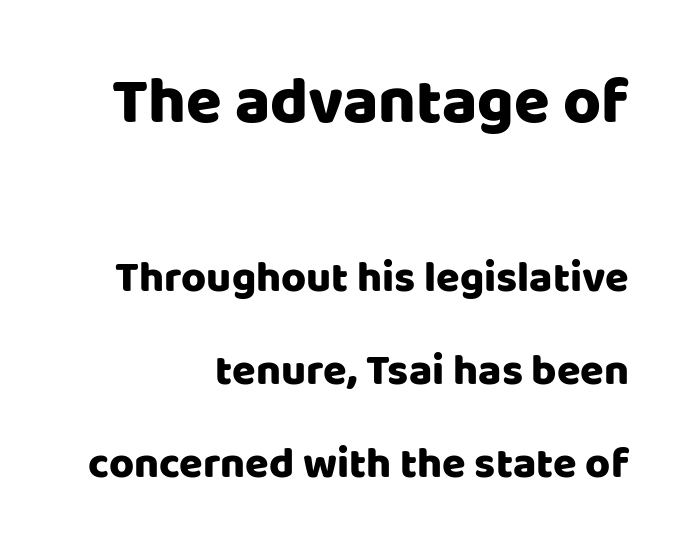
The image shows 65 px sans-serif type, upright; set right-aligned, loose line spacing (2.16x), normal letter spacing, not underlined; the first (top) block is 1.51x larger; low stroke contrast and a large x-height.
